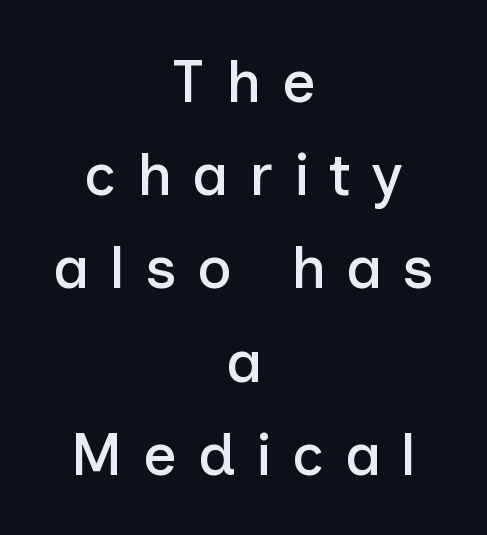
Caption: expanded tracking, letters set apart. Notice how the passage keeps no hard edge, just a central spine. Quick note: underline off. A sans-serif font was chosen for this passage. Vertical strokes here are truly vertical.
